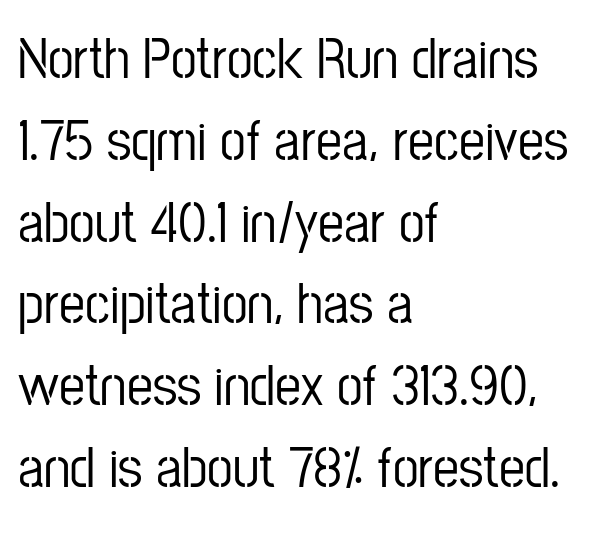
{"serif": "no", "italic": "no", "width": "condensed", "stroke_contrast": "low", "x_height": "medium", "monospaced": "no", "underline": "no", "align": "left", "line_spacing": "normal", "line_spacing_ratio": 1.41, "letter_spacing": "normal", "letter_spacing_em": 0.0, "glyph_px": 58}
